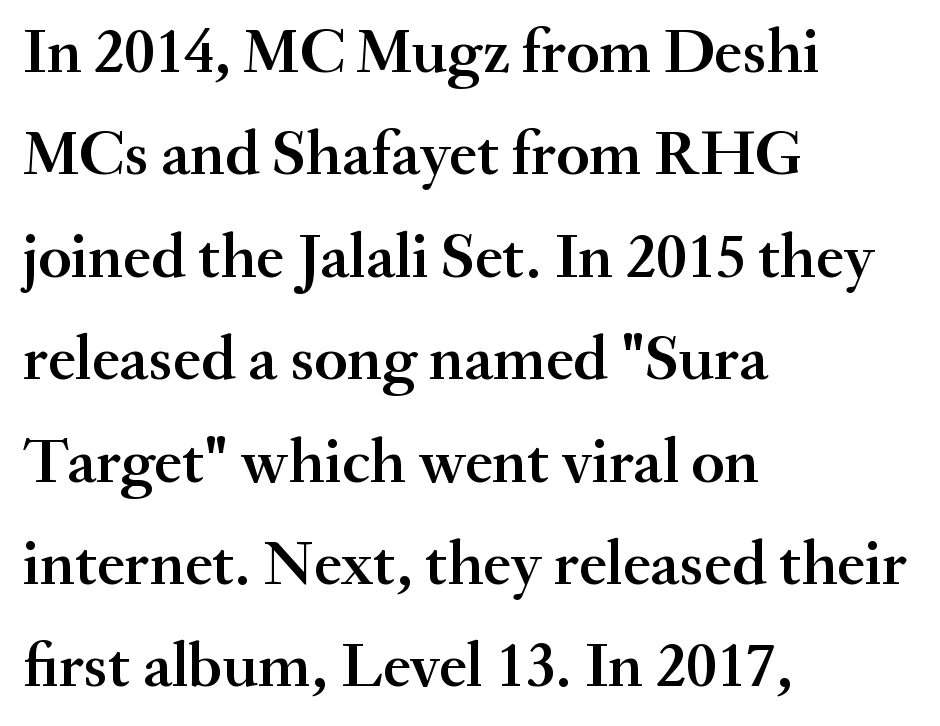
Serif or sans? Serif — the stroke terminals have little feet. Short and long lines alike share a common starting point at left. The vertical gap from one line to the next is medium. This sample uses an upright cut, with every glyph sitting square on the baseline. The space beneath each line is pristine and unruled.
